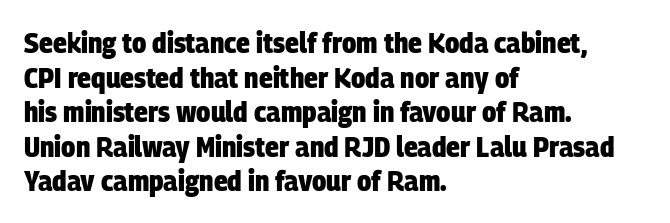
The image shows 29 px heavy, condensed sans-serif type; set left-aligned, line spacing 1.19x, normal letter spacing, not underlined; low stroke contrast and a large x-height.
